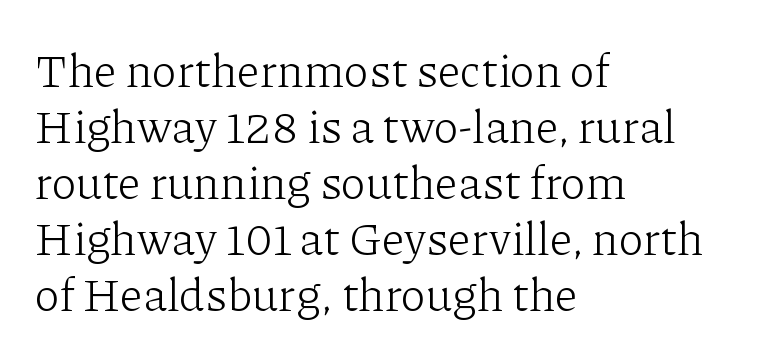
Each letter's strokes conclude with small projecting serifs. Quick note: underline off. Line beginnings align vertically; line endings do not. This reads as an unemphasized weight, regular at the heaviest.
